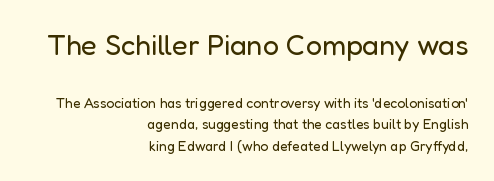
Q: Is the text bold? A: No.
Q: Is the text italic (slanted)? A: No, it is upright.
Q: Is the typeface a serif or a sans-serif typeface? A: Sans-serif.
Q: Is the text underlined? A: No.
Q: How is the paragraph aligned? A: Right-aligned.
Q: Is the spacing between letters normal or unusually wide? A: Normal.
Q: Is the spacing between lines tight, normal or loose? A: Normal.
Q: Which block of text is set in a larger size, the first (top) or the second (bottom)? A: The first (top) one.
Q: Width (condensed, normal, or wide)? A: Normal.
Q: Stroke contrast? A: Low.
Q: x-height? A: Medium.
Q: Monospaced? A: No.
